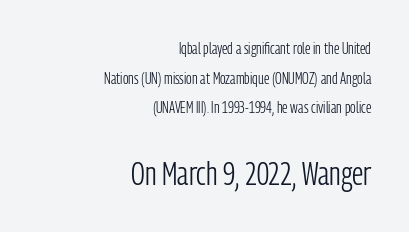
Check the space under the baseline: it is left empty. Stroke terminals: plain, sans-serif. A typesetter would mark this as roman, not italic. The setting favours the right margin, as signatures and pull-quotes sometimes do. Which of the two is more prominent by size? The second, at the bottom.
